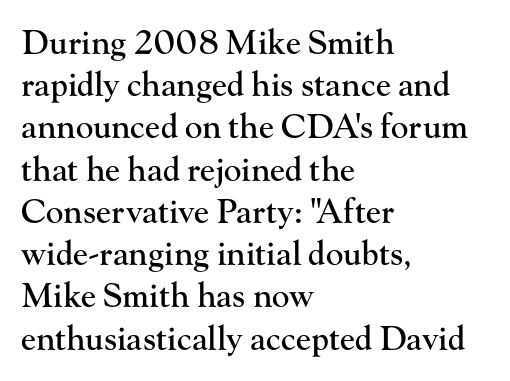
Tracking here is standard; glyphs follow each other at the usual distance. Any mark beneath the type? The region is blank. Ordinary non-slanted type is in use. The text block is weighted toward the left margin, trailing off unevenly rightward. Think of a printed novel: that variable character pitch is what you see here.
